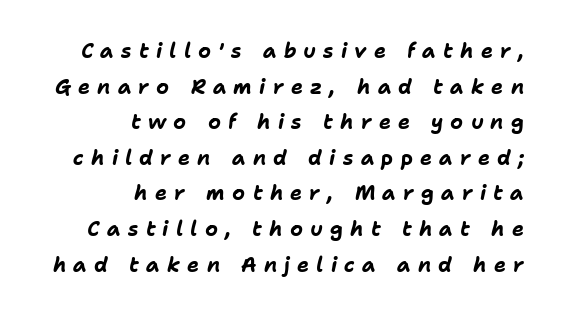
The image shows 20 px bold type, italic (leaning right); set right-aligned, line spacing 1.78x, unusually wide letter spacing (+0.36 em), not underlined.
